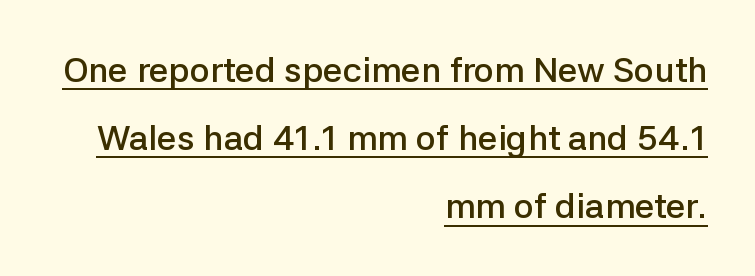
{"serif": "no", "italic": "no", "bold": "semi", "weight": "semibold", "width": "normal", "stroke_contrast": "low", "x_height": "medium", "monospaced": "no", "underline": "yes", "align": "right", "line_spacing": "loose", "line_spacing_ratio": 1.95, "letter_spacing": "normal", "letter_spacing_em": 0.0, "glyph_px": 35}
